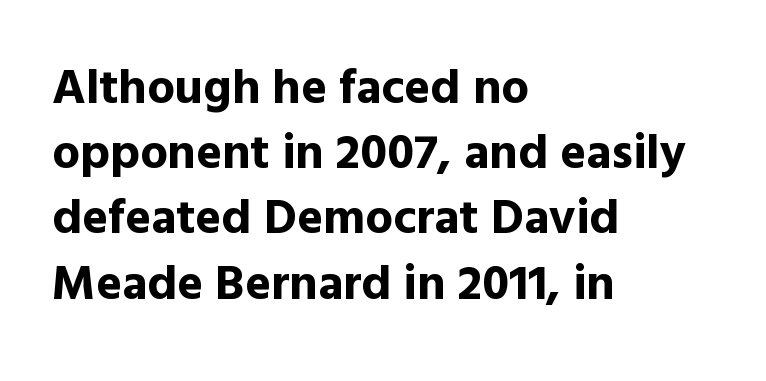
The image shows 49 px bold sans-serif type, upright; set left-aligned, normal line spacing (1.33x), normal letter spacing, not underlined; a medium x-height.
